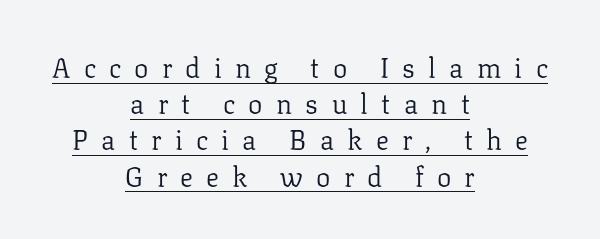
The image shows 27 px text type, upright; set centered, normal line spacing (1.34x), unusually wide letter spacing (+0.49 em), underlined.
